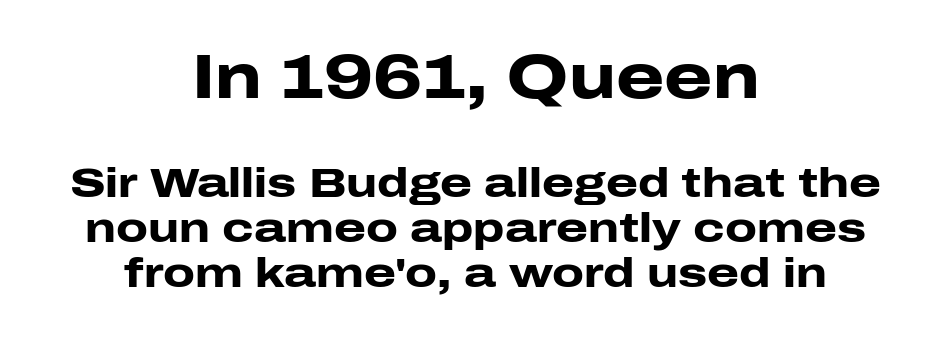
The image shows 62 px heavy, wide sans-serif type, upright; set centered, tight line spacing (1.1x), normal letter spacing, not underlined; the first (top) block is 1.51x larger; low stroke contrast and a medium x-height.
